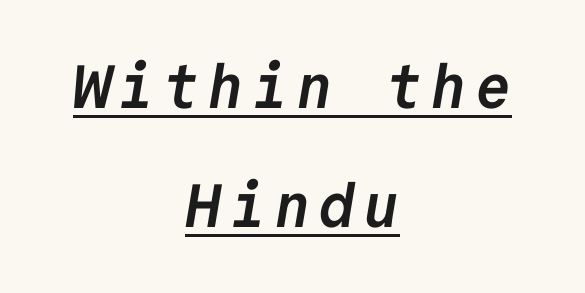
Q: Is the text bold? A: Yes.
Q: Is the typeface a serif or a sans-serif typeface? A: Sans-serif.
Q: Is the text underlined? A: Yes.
Q: How is the paragraph aligned? A: Centered.
Q: Is the spacing between lines tight, normal or loose? A: Loose.
Q: Width (condensed, normal, or wide)? A: Normal.
Q: Stroke contrast? A: Low.
Q: x-height? A: Medium.
Q: Monospaced? A: Yes.
